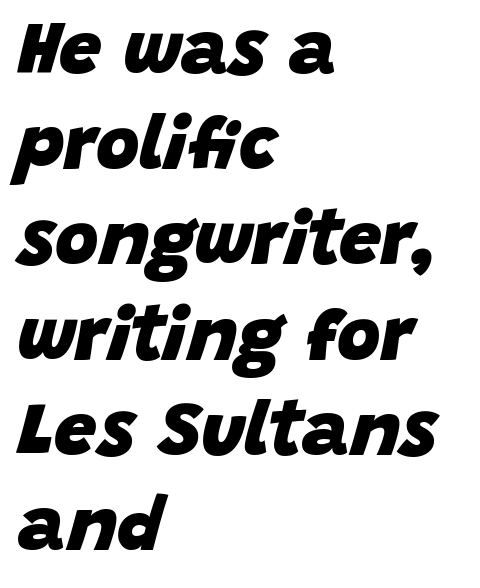
The image shows 75 px heavy type, italic (leaning right); set left-aligned, normal line spacing (1.27x), normal letter spacing, not underlined; low stroke contrast and a large x-height.
